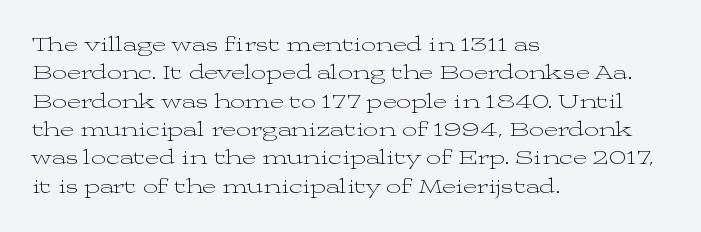
{"italic": "no", "bold": "no", "underline": "no", "align": "left", "line_spacing": "normal", "line_spacing_ratio": 1.35, "letter_spacing": "normal", "letter_spacing_em": 0.0, "glyph_px": 21}
